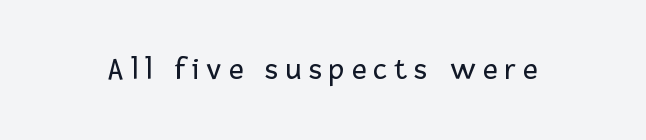
Ordinary non-slanted type is in use. Character widths vary here, with narrow letters taking less room than wide ones. The letters are spread apart with noticeably loose tracking. Heaviness? Minimal to ordinary, like unemphasized prose.
